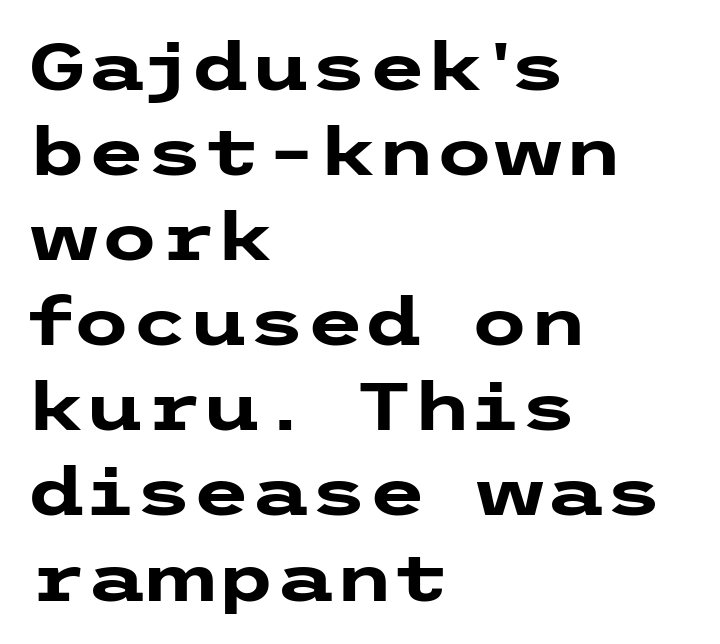
{"serif": "no", "italic": "no", "bold": "yes", "weight": "heavy", "width": "wide", "stroke_contrast": "low", "x_height": "medium", "underline": "no", "align": "left", "line_spacing": "normal", "line_spacing_ratio": 1.27, "letter_spacing": "normal", "letter_spacing_em": 0.0, "glyph_px": 67}
